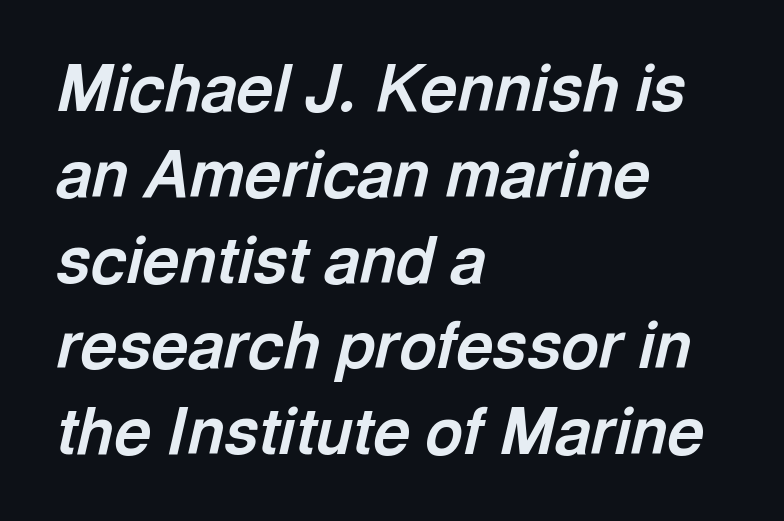
{"italic": "yes", "lean": "right", "slant_degrees": 13, "bold": "yes", "weight": "bold", "width": "normal", "x_height": "medium", "monospaced": "no", "underline": "no", "align": "left", "line_spacing": "normal", "line_spacing_ratio": 1.34, "letter_spacing": "normal", "letter_spacing_em": 0.0, "glyph_px": 64}
